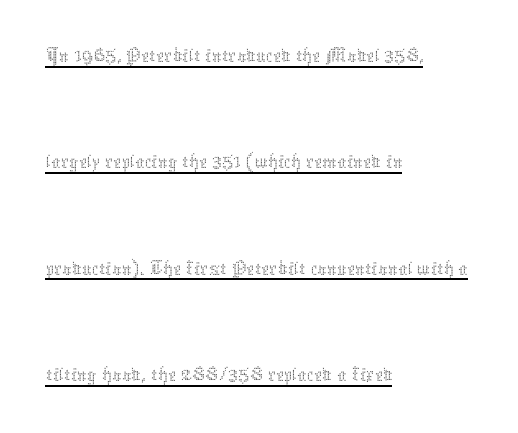
The image shows 46 px thin type, upright; set left-aligned, loose line spacing (2.31x), normal letter spacing, underlined; medium stroke contrast and a medium x-height.
